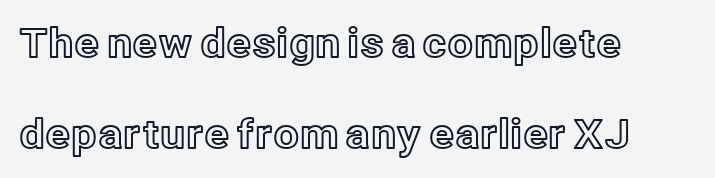
{"italic": "no", "width": "normal", "x_height": "medium", "monospaced": "no", "underline": "no", "align": "left", "line_spacing": "loose", "line_spacing_ratio": 2.28, "letter_spacing": "normal", "letter_spacing_em": 0.0, "glyph_px": 40}
